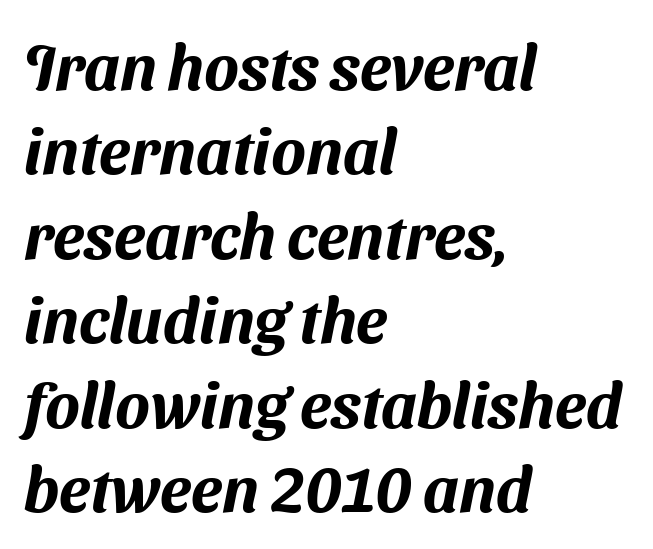
Q: Is the typeface a serif or a sans-serif typeface? A: Sans-serif.
Q: Is the text underlined? A: No.
Q: How is the paragraph aligned? A: Left-aligned.
Q: Is the spacing between letters normal or unusually wide? A: Normal.
Q: Is the spacing between lines tight, normal or loose? A: Normal.
Q: Width (condensed, normal, or wide)? A: Normal.
Q: Stroke contrast? A: Medium.
Q: x-height? A: Medium.
Q: Monospaced? A: No.
